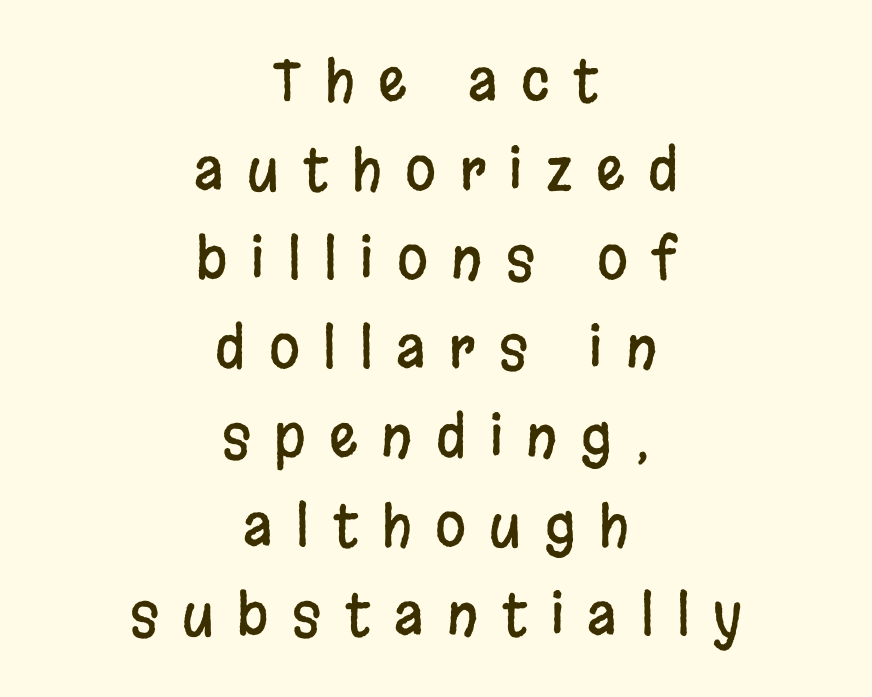
If you measured baseline to baseline, you'd find a middling distance. The face used here is proportionally spaced, like ordinary book or web type. Lines of text with bare space underneath. The letters are spread apart with noticeably loose tracking. Each letter's strokes conclude bluntly, with no projecting serifs.
